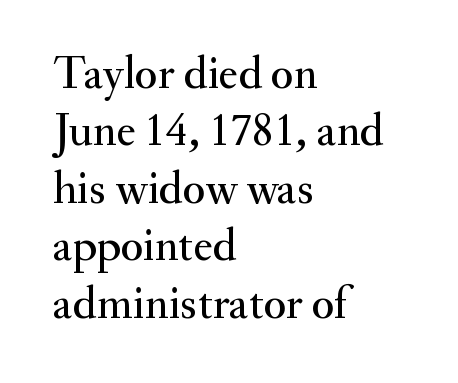
Q: Is the text italic (slanted)? A: No, it is upright.
Q: Is the typeface a serif or a sans-serif typeface? A: Serif.
Q: Is the text underlined? A: No.
Q: How is the paragraph aligned? A: Left-aligned.
Q: Is the spacing between letters normal or unusually wide? A: Normal.
Q: Is the spacing between lines tight, normal or loose? A: Normal.
Q: Width (condensed, normal, or wide)? A: Normal.
Q: Stroke contrast? A: Medium.
Q: x-height? A: Small.
Q: Monospaced? A: No.
